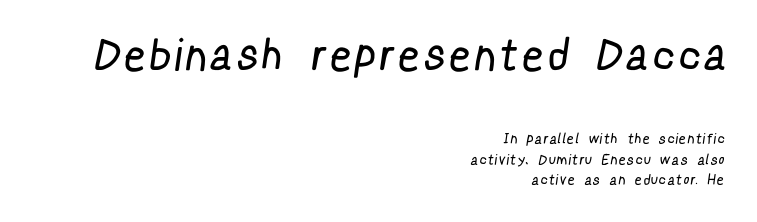
How would I describe the line gaps? Plain and ordinary. Varying glyph widths throughout — classic text-font behaviour. Honestly, there is no underline to notice here at all. Characters follow at a spacing far wider than the type designer built in. In CSS terms this would be text-align: right.
